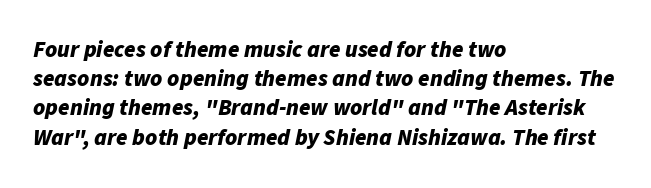
{"italic": "yes", "lean": "right", "slant_degrees": 11, "bold": "yes", "underline": "no", "align": "left", "line_spacing": "normal", "line_spacing_ratio": 1.27, "letter_spacing": "normal", "letter_spacing_em": 0.0, "glyph_px": 23}
